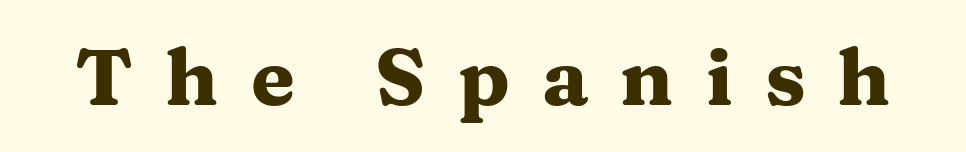
The letters are bold, with thick, heavy strokes. Lines of text with bare space underneath. Italic: no, the glyphs are upright roman. Letterform terminals end in serifs throughout the passage. Is this a fixed-width face? No — the glyphs have proportional, varying widths.
